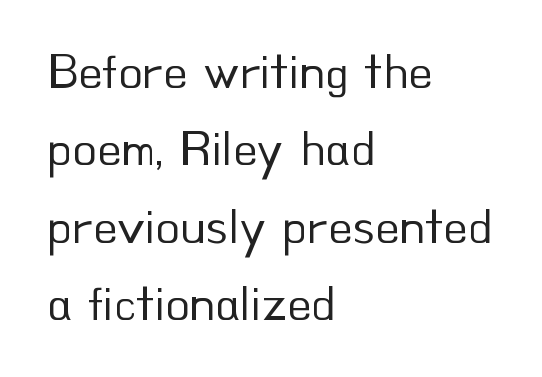
The image shows 50 px regular-weight sans-serif type, upright; set left-aligned, normal line spacing (1.55x), normal letter spacing, not underlined; low stroke contrast and a small x-height.
